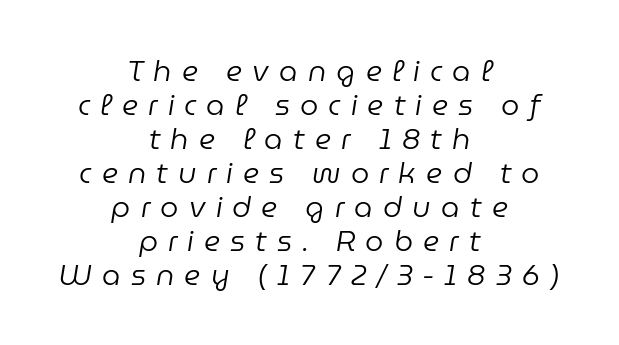
Q: Is the text bold? A: No.
Q: Is the text italic (slanted)? A: Yes, it leans right by about 9 degrees.
Q: Is the text underlined? A: No.
Q: How is the paragraph aligned? A: Centered.
Q: Is the spacing between letters normal or unusually wide? A: Unusually wide.
Q: Width (condensed, normal, or wide)? A: Normal.
Q: Stroke contrast? A: Low.
Q: x-height? A: Medium.
Q: Monospaced? A: No.
